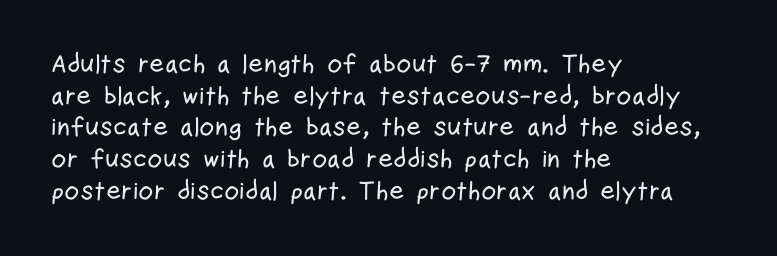
Q: Is the text italic (slanted)? A: No, it is upright.
Q: Is the text underlined? A: No.
Q: How is the paragraph aligned? A: Left-aligned.
Q: Is the spacing between letters normal or unusually wide? A: Normal.
